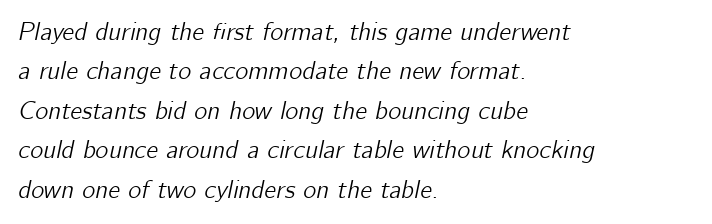
Q: Is the text italic (slanted)? A: Yes, it leans right by about 12 degrees.
Q: Is the text underlined? A: No.
Q: How is the paragraph aligned? A: Left-aligned.
Q: Is the spacing between letters normal or unusually wide? A: Normal.
Q: Is the spacing between lines tight, normal or loose? A: Normal.
